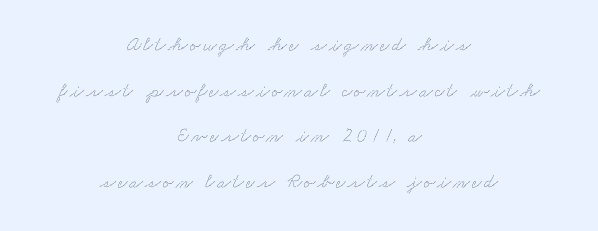
Q: Is the text underlined? A: No.
Q: How is the paragraph aligned? A: Centered.
Q: Is the spacing between lines tight, normal or loose? A: Loose.
